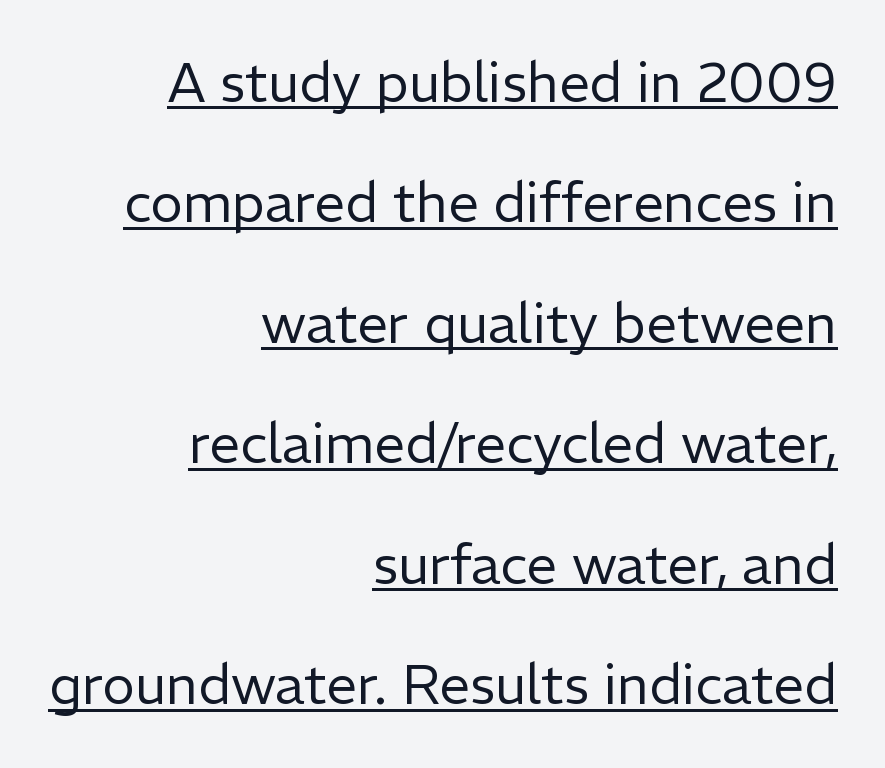
The image shows 55 px regular-weight sans-serif type, upright; set right-aligned, loose line spacing (2.19x), normal letter spacing, underlined; low stroke contrast and a medium x-height.
